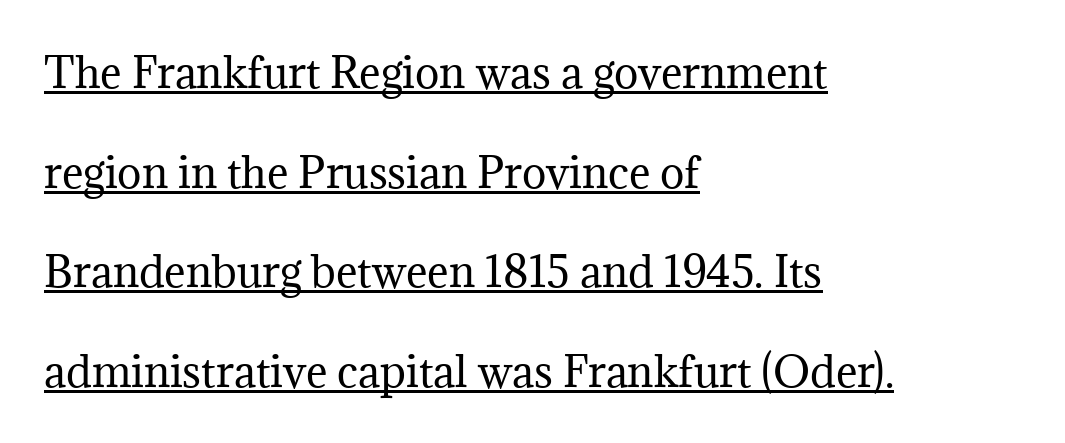
Q: Is the text bold? A: No.
Q: Is the text italic (slanted)? A: No, it is upright.
Q: Is the typeface a serif or a sans-serif typeface? A: Serif.
Q: Is the text underlined? A: Yes.
Q: How is the paragraph aligned? A: Left-aligned.
Q: Is the spacing between letters normal or unusually wide? A: Normal.
Q: Is the spacing between lines tight, normal or loose? A: Loose.
Q: Width (condensed, normal, or wide)? A: Normal.
Q: Stroke contrast? A: Medium.
Q: x-height? A: Medium.
Q: Monospaced? A: No.
